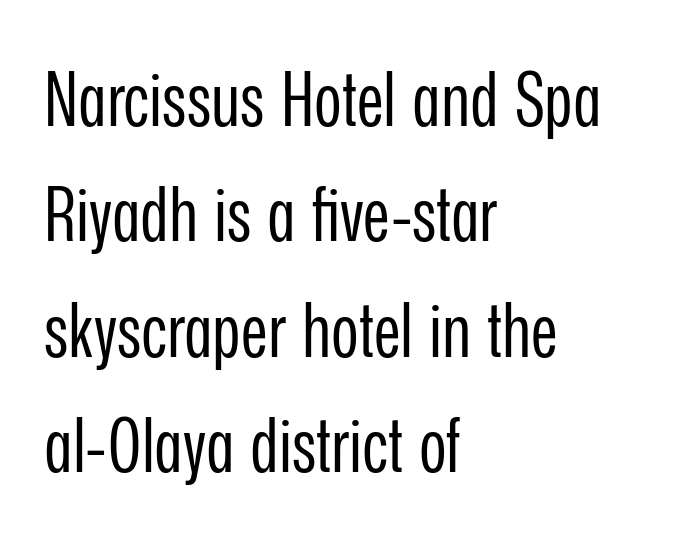
Caption: face not bold, strokes unweighted. The passage shown is not underscored anywhere. The glyphs in this specimen are sans serif. Each word holds together tightly as a unit, with standard inter-letter gaps.
